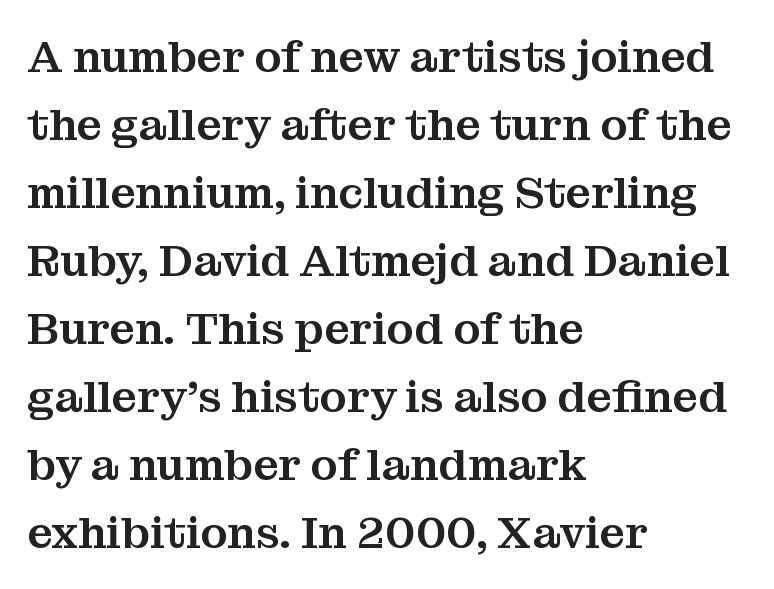
Q: Is the text italic (slanted)? A: No, it is upright.
Q: Is the typeface a serif or a sans-serif typeface? A: Serif.
Q: Is the text underlined? A: No.
Q: How is the paragraph aligned? A: Left-aligned.
Q: Is the spacing between letters normal or unusually wide? A: Normal.
Q: Is the spacing between lines tight, normal or loose? A: Normal.
Q: Width (condensed, normal, or wide)? A: Normal.
Q: Stroke contrast? A: Medium.
Q: x-height? A: Medium.
Q: Monospaced? A: No.
